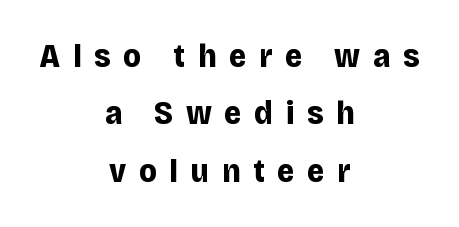
The image shows 33 px bold sans-serif type, upright; set centered, line spacing 1.74x, unusually wide letter spacing (+0.39 em), not underlined; low stroke contrast and a large x-height.
